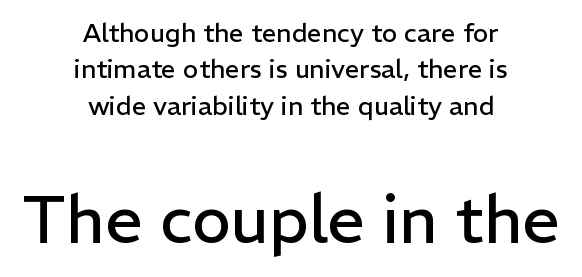
{"serif": "no", "italic": "no", "bold": "no", "weight": "regular", "width": "normal", "stroke_contrast": "low", "x_height": "medium", "monospaced": "no", "underline": "no", "align": "center", "line_spacing": "normal", "line_spacing_ratio": 1.4, "letter_spacing": "normal", "letter_spacing_em": 0.0, "larger_block": "second", "size_ratio": 2.54, "glyph_px": 66}
